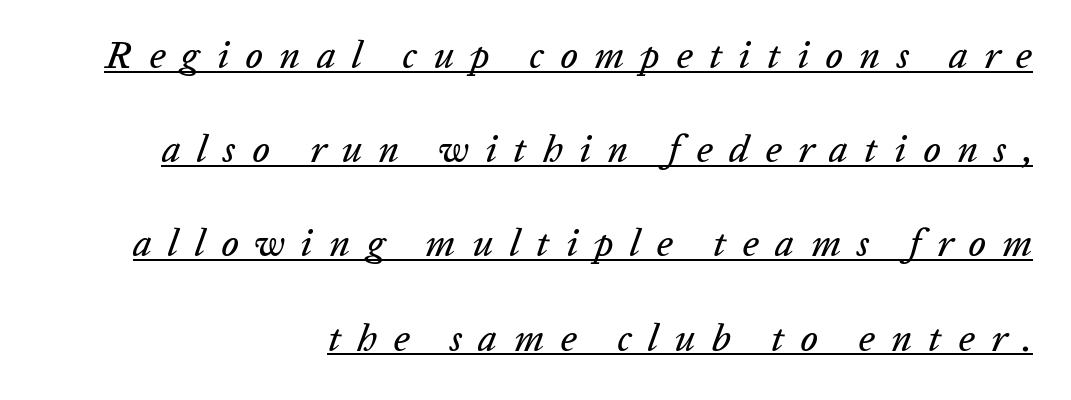
This rendering widens character spacing well past its baseline value. This sample uses an oblique cut, with every glyph tilted off the vertical. The rendering uses a large line-height, opening up the rows. The passage is arranged like a letterhead date or caption credit — flush right.
